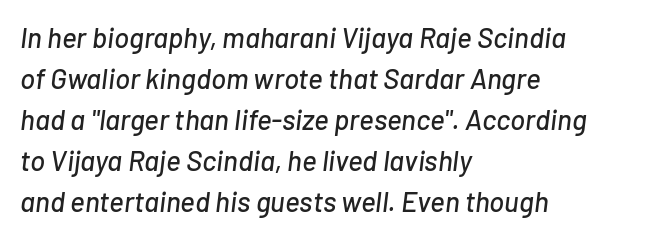
The image shows 28 px text type, italic (leaning right); set left-aligned, normal line spacing (1.46x), normal letter spacing, not underlined; low stroke contrast and a medium x-height.
